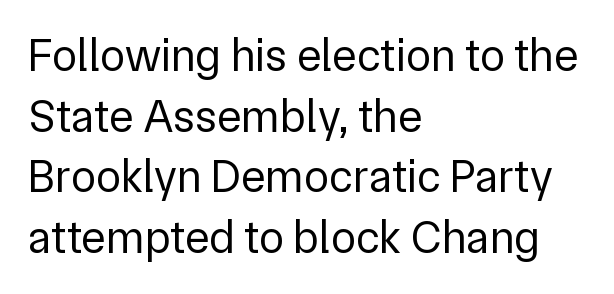
The image shows 46 px regular-weight sans-serif type, upright; set left-aligned, normal line spacing (1.32x), normal letter spacing, not underlined; low stroke contrast and a medium x-height.
